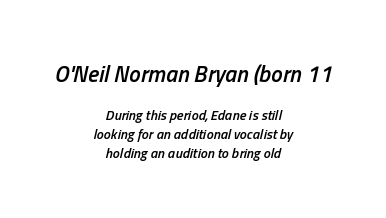
Only glyphs here, with clear space below each row. These two chunks differ in scale, with the top chunk taking the larger measure. Would a proofreader flag this as italicized? Yes. The whitespace from short lines is split evenly between both sides.
